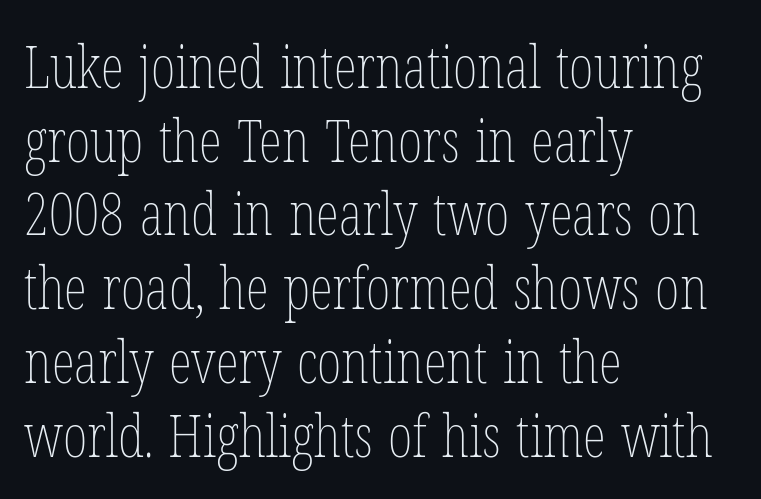
Q: Is the text bold? A: No.
Q: Is the text italic (slanted)? A: No, it is upright.
Q: Is the text underlined? A: No.
Q: How is the paragraph aligned? A: Left-aligned.
Q: Is the spacing between letters normal or unusually wide? A: Normal.
Q: Is the spacing between lines tight, normal or loose? A: Normal.
Q: Width (condensed, normal, or wide)? A: Condensed.
Q: Stroke contrast? A: Low.
Q: x-height? A: Medium.
Q: Monospaced? A: No.
